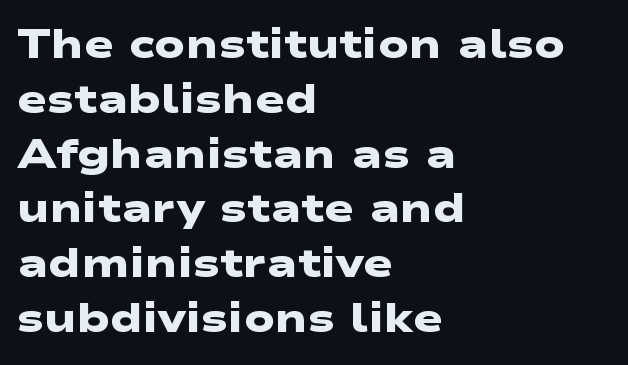
{"serif": "no", "bold": "yes", "weight": "heavy", "width": "wide", "stroke_contrast": "low", "x_height": "medium", "monospaced": "no", "underline": "no", "align": "left", "line_spacing": "normal", "line_spacing_ratio": 1.37, "letter_spacing": "normal", "letter_spacing_em": 0.0, "glyph_px": 40}
